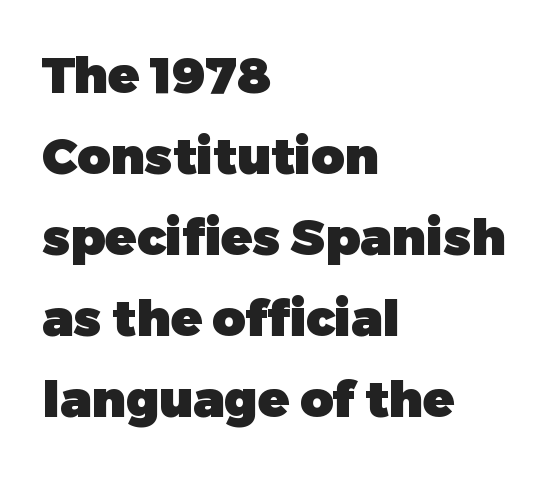
{"serif": "no", "italic": "no", "bold": "yes", "weight": "heavy", "width": "normal", "stroke_contrast": "low", "x_height": "medium", "monospaced": "no", "underline": "no", "align": "left", "line_spacing": "normal", "line_spacing_ratio": 1.59, "letter_spacing": "normal", "letter_spacing_em": 0.0, "glyph_px": 51}
